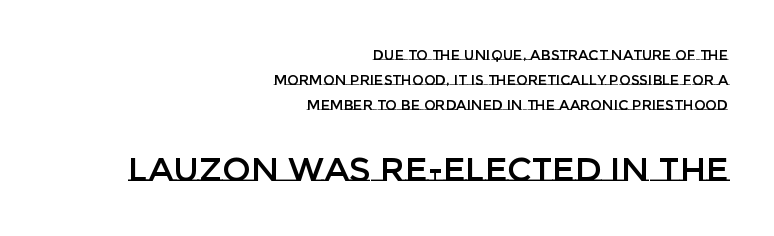
Letter spacing: default. Small over large — that's the arrangement of the two blocks here. Underline: absent. These lines are set flush right with a ragged left edge. Italic: no, the glyphs are upright roman. Here the designer chose a conventional face with non-uniform glyph widths.
